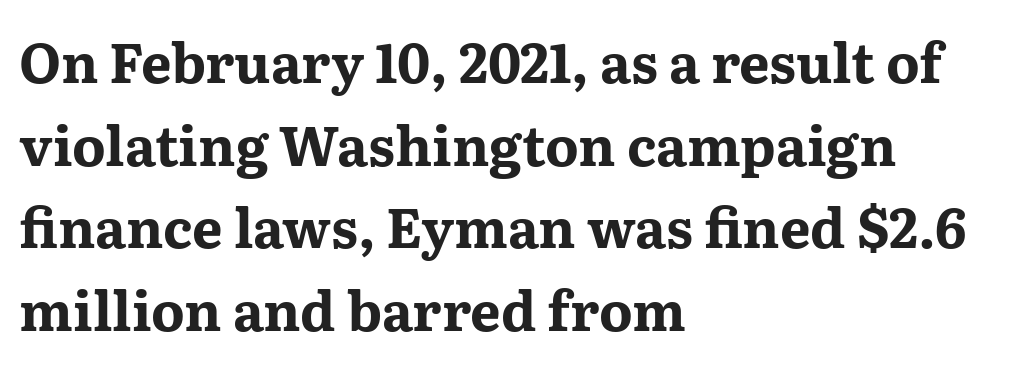
The image shows 54 px bold, wide serif type, upright; set left-aligned, normal line spacing (1.53x), normal letter spacing, not underlined; medium stroke contrast and a medium x-height.
